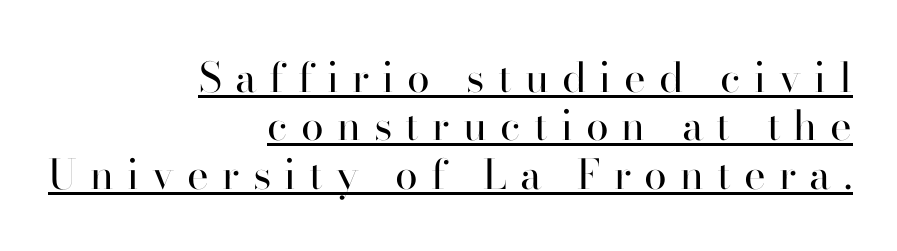
Q: Is the text bold? A: No.
Q: Is the text italic (slanted)? A: No, it is upright.
Q: Is the typeface a serif or a sans-serif typeface? A: Sans-serif.
Q: Is the text underlined? A: Yes.
Q: How is the paragraph aligned? A: Right-aligned.
Q: Is the spacing between letters normal or unusually wide? A: Unusually wide.
Q: Width (condensed, normal, or wide)? A: Normal.
Q: Stroke contrast? A: High.
Q: x-height? A: Small.
Q: Monospaced? A: No.
